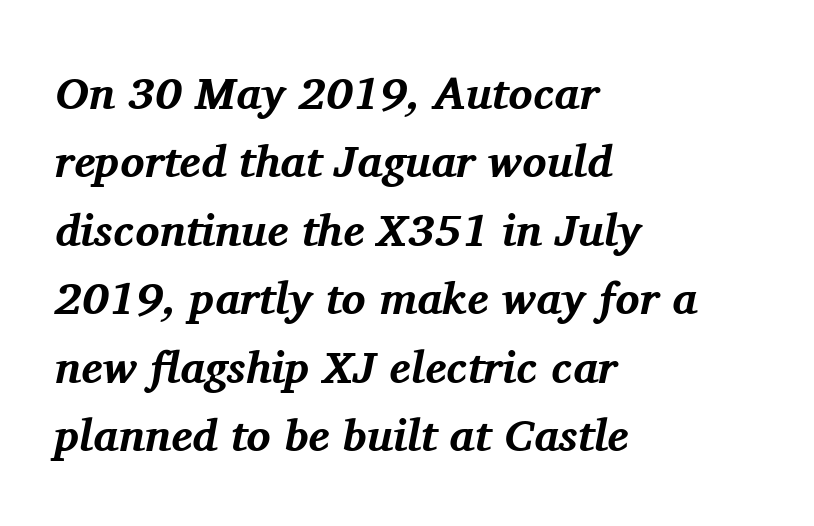
The image shows 45 px bold serif type, italic (leaning right); set left-aligned, normal line spacing (1.52x), normal letter spacing, not underlined; medium stroke contrast and a medium x-height.
